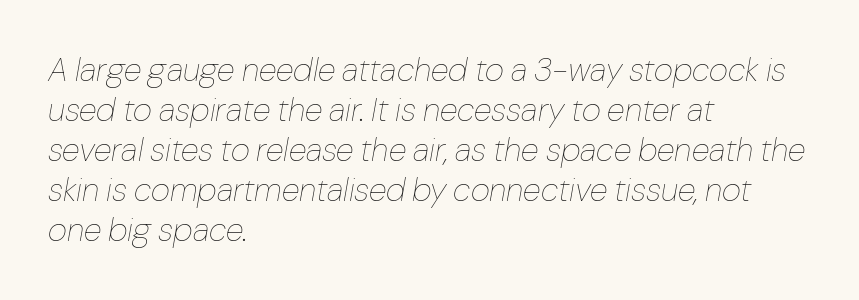
Q: Is the text bold? A: No.
Q: Is the text italic (slanted)? A: Yes, it leans right by about 10 degrees.
Q: Is the text underlined? A: No.
Q: How is the paragraph aligned? A: Left-aligned.
Q: Is the spacing between letters normal or unusually wide? A: Normal.
Q: Width (condensed, normal, or wide)? A: Normal.
Q: Stroke contrast? A: Low.
Q: x-height? A: Medium.
Q: Monospaced? A: No.
